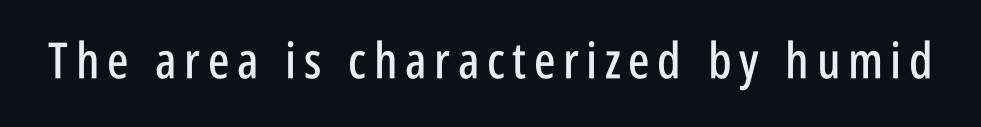
{"serif": "no", "italic": "no", "width": "condensed", "stroke_contrast": "low", "x_height": "large", "monospaced": "no", "underline": "no", "glyph_px": 50}
